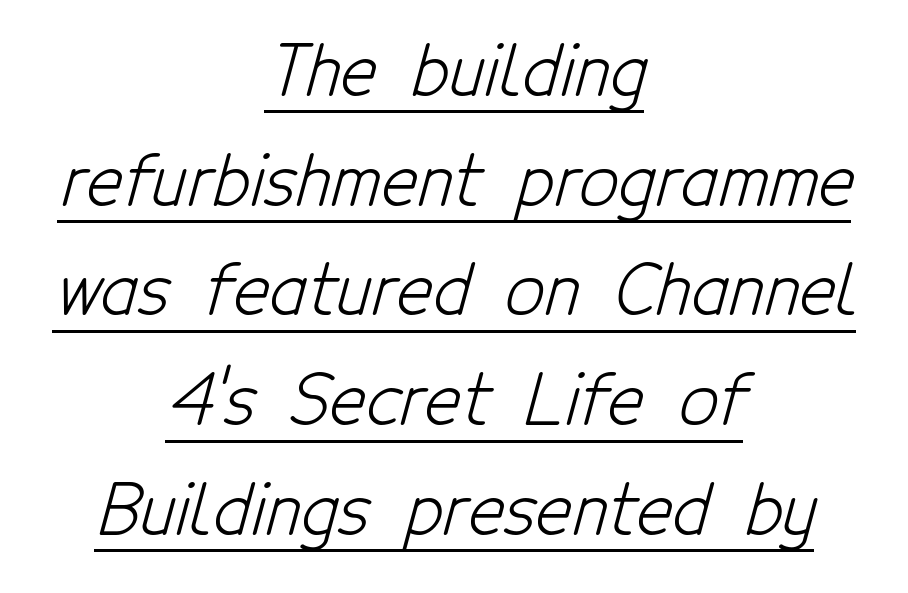
{"serif": "no", "bold": "no", "weight": "light", "width": "condensed", "stroke_contrast": "low", "x_height": "medium", "monospaced": "no", "underline": "yes", "align": "center", "line_spacing": "normal", "line_spacing_ratio": 1.59, "letter_spacing": "normal", "letter_spacing_em": 0.0, "glyph_px": 69}
